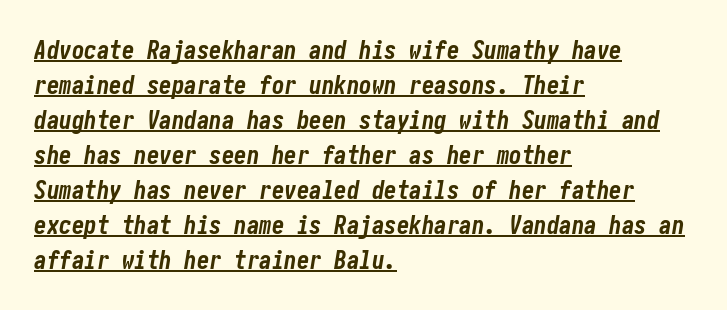
Normally led — the rows are evenly, conventionally spaced. Every word sits above its own underline. Heavy, bold letterforms. When letters slant like this, we call the style italic. The paragraph shown leans on its left margin.
